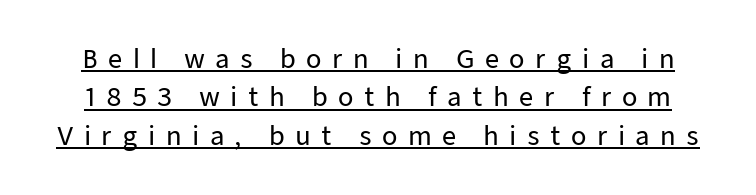
The image shows 25 px text type, upright; set normal line spacing (1.54x), unusually wide letter spacing (+0.41 em), underlined.
